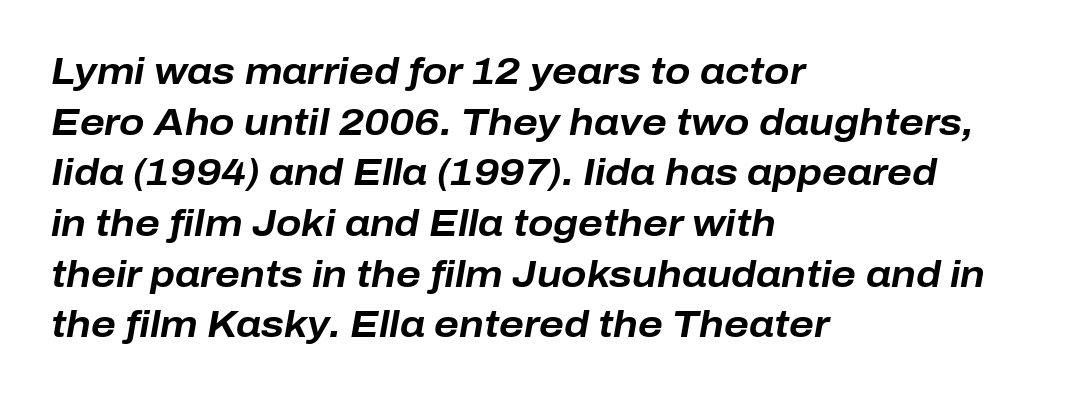
You could not count columns in this text — the font is proportionally spaced. Between one letter and the next there's only the usual sliver of space. Yep, that's italic — everything's leaning. Does the weight exceed regular? Yes, all the way to bold. Students, observe: this is what conventionally led text looks like.
